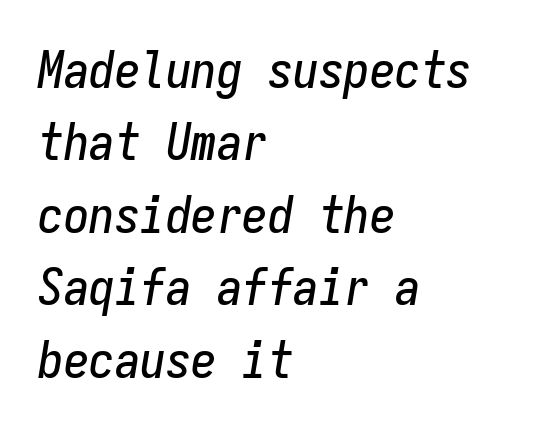
The image shows 51 px condensed type, italic (leaning right), monospaced; set left-aligned, normal line spacing (1.42x), normal letter spacing, not underlined; low stroke contrast and a medium x-height.
